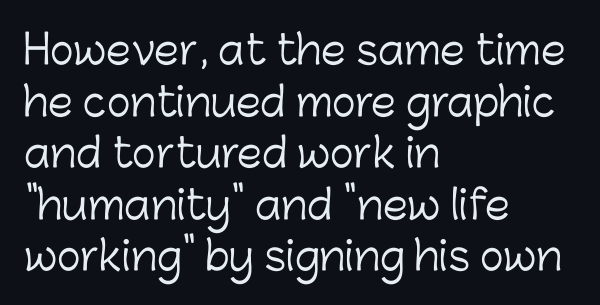
The image shows 40 px light sans-serif type, upright; set left-aligned, normal line spacing (1.29x), normal letter spacing, not underlined; low stroke contrast and a medium x-height.
